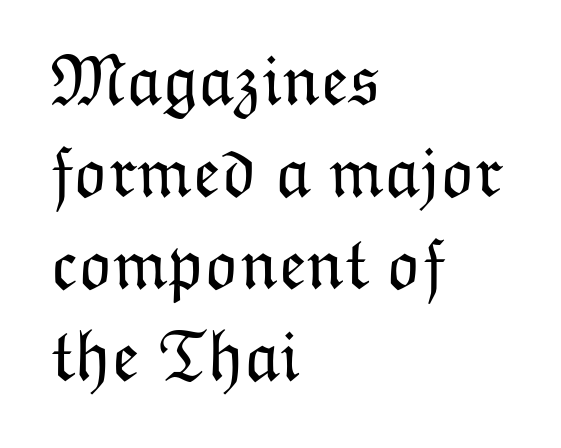
{"italic": "no", "bold": "no", "weight": "light", "width": "normal", "stroke_contrast": "low", "x_height": "medium", "monospaced": "no", "underline": "no", "align": "left", "line_spacing": "normal", "line_spacing_ratio": 1.28, "letter_spacing": "normal", "letter_spacing_em": 0.0, "glyph_px": 72}
